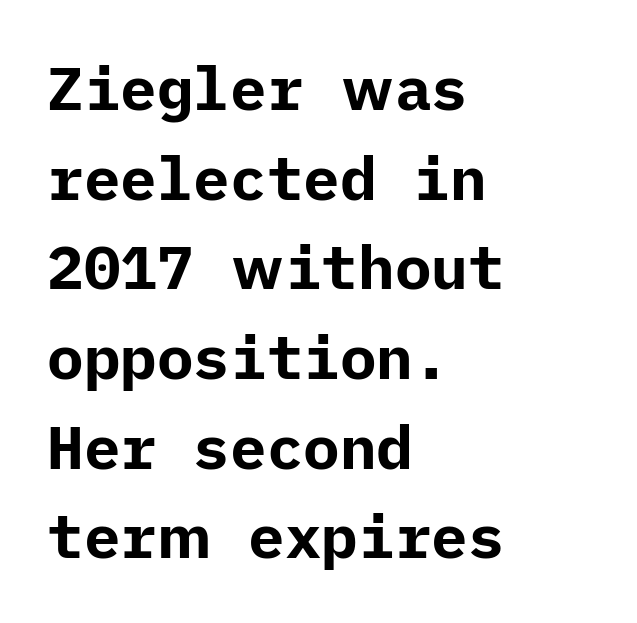
The image shows 61 px bold sans-serif type, upright; set left-aligned, normal line spacing (1.47x), normal letter spacing, not underlined; low stroke contrast and a medium x-height.
